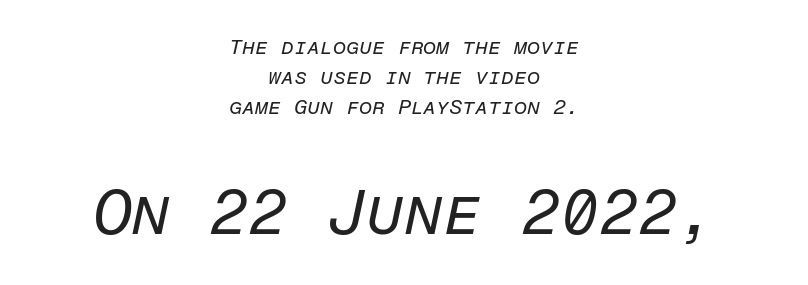
The image shows 63 px regular-weight type, italic (leaning right), monospaced; set centered, normal line spacing (1.43x), normal letter spacing, not underlined; the second (bottom) block is 3.0x larger; low stroke contrast and a medium x-height.
